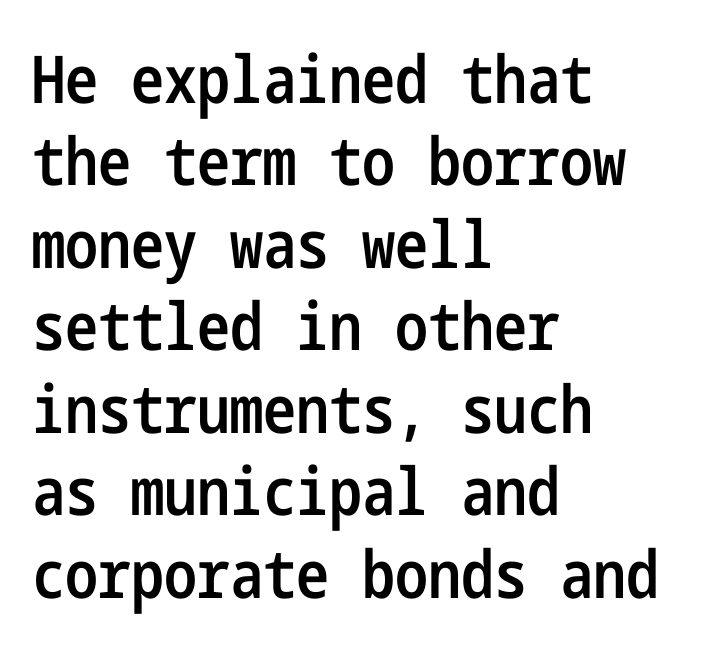
{"serif": "no", "italic": "no", "bold": "semi", "weight": "semibold", "width": "condensed", "stroke_contrast": "low", "x_height": "medium", "underline": "no", "align": "left", "line_spacing": "normal", "line_spacing_ratio": 1.25, "letter_spacing": "normal", "letter_spacing_em": 0.0, "glyph_px": 66}
